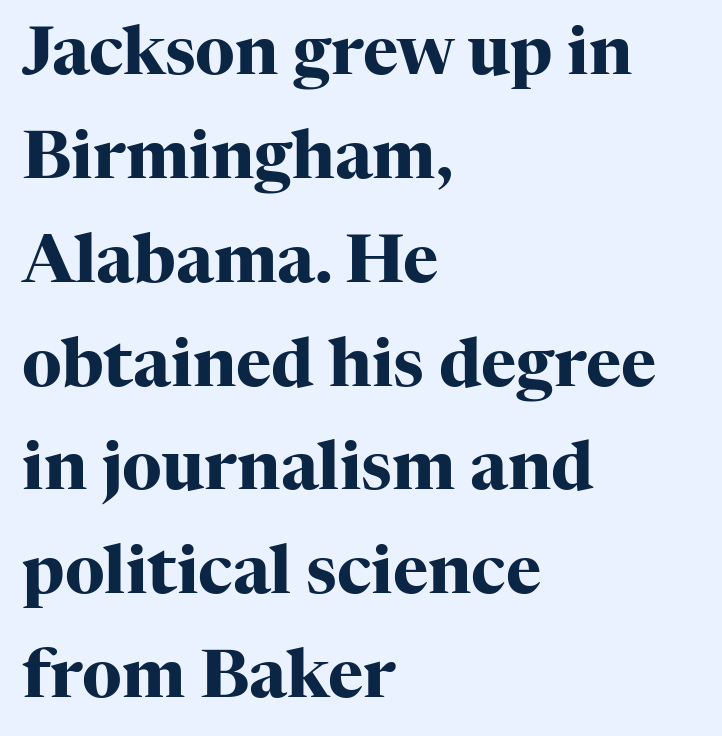
{"serif": "yes", "italic": "no", "bold": "yes", "weight": "heavy", "width": "normal", "stroke_contrast": "high", "x_height": "medium", "monospaced": "no", "underline": "no", "align": "left", "line_spacing": "normal", "line_spacing_ratio": 1.55, "letter_spacing": "normal", "letter_spacing_em": 0.0, "glyph_px": 67}
